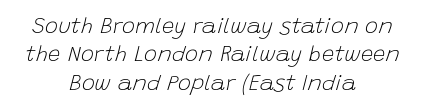
{"italic": "yes", "lean": "right", "slant_degrees": 15, "bold": "no", "underline": "no", "align": "center", "line_spacing": "normal", "line_spacing_ratio": 1.29, "letter_spacing": "normal", "letter_spacing_em": 0.0, "glyph_px": 22}
